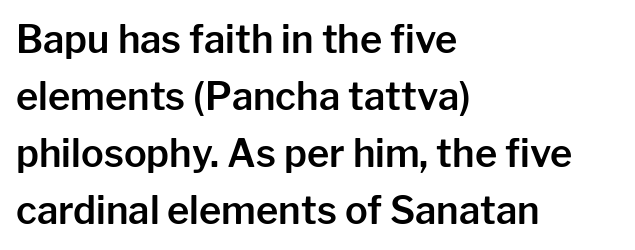
Here the designer chose a conventional face with non-uniform glyph widths. The text block is weighted toward the left margin, trailing off unevenly rightward. Each word holds together tightly as a unit, with standard inter-letter gaps. In terms of leading, this rendering sits right in the middle. No word sits above an underline.
